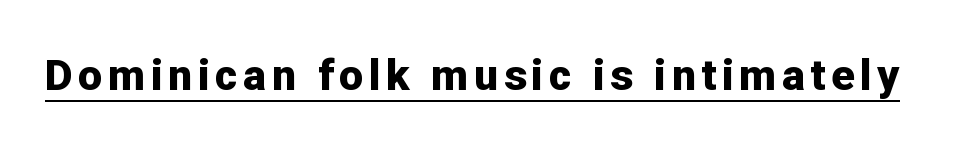
Q: Is the text bold? A: Yes.
Q: Is the text italic (slanted)? A: No, it is upright.
Q: Is the typeface a serif or a sans-serif typeface? A: Sans-serif.
Q: Is the text underlined? A: Yes.
Q: Width (condensed, normal, or wide)? A: Normal.
Q: Stroke contrast? A: Low.
Q: x-height? A: Medium.
Q: Monospaced? A: No.
